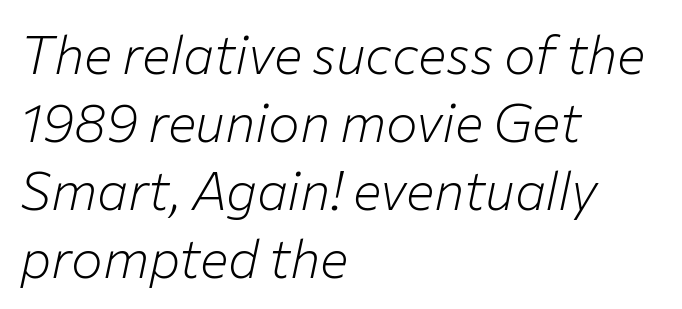
Glyph-to-glyph distance matches everyday printed text. Slanted lettering throughout. The letterforms sit at book weight or below. Clear beneath every line of the passage.
